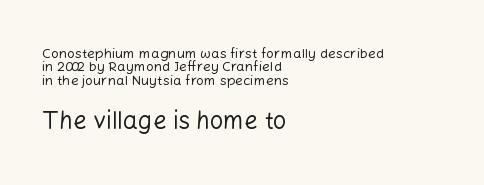
{"italic": "no", "bold": "no", "underline": "no", "align": "left", "line_spacing": "tight", "line_spacing_ratio": 0.96, "letter_spacing": "normal", "letter_spacing_em": 0.0, "larger_block": "second", "size_ratio": 1.71, "glyph_px": 24}
